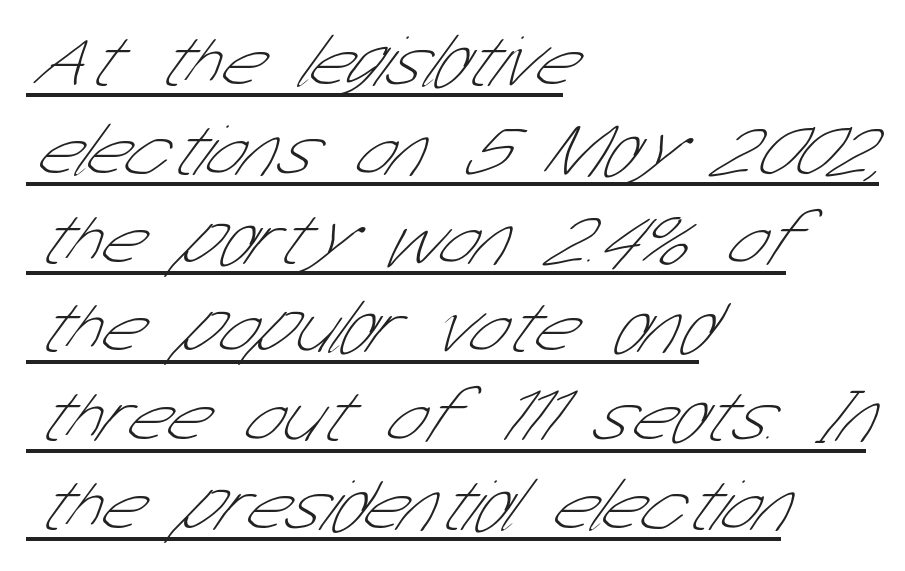
This rendering leaves character spacing at its baseline value. The paragraph shown leans on its left margin. Look at the bottom of the vertical strokes: they stop flat, with no serifs. The lettering is marked with a stroke running underneath it. Do the characters align in a grid? No, the font is proportional. Stems here are at most as thick as an everyday book face.
